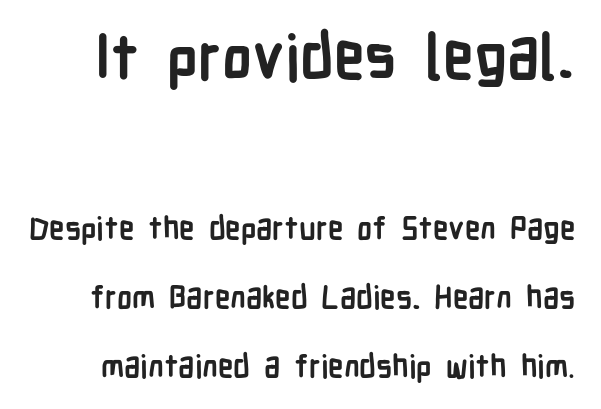
The image shows 62 px semibold, condensed sans-serif type, upright; set loose line spacing (2.22x), normal letter spacing, not underlined; the first (top) block is 2.0x larger; low stroke contrast and a medium x-height.
